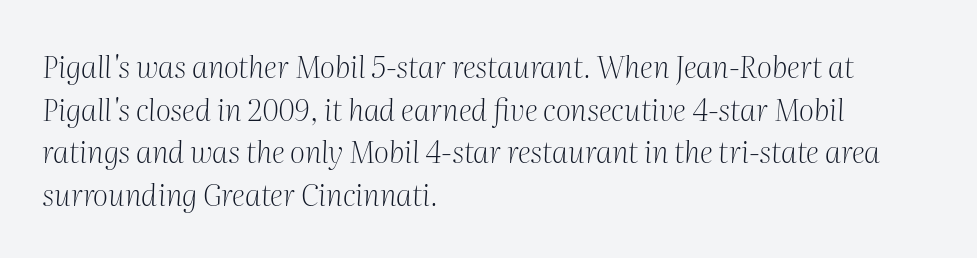
Q: Is the text bold? A: No.
Q: Is the text italic (slanted)? A: Yes, it leans right by about 2 degrees.
Q: Is the typeface a serif or a sans-serif typeface? A: Serif.
Q: Is the text underlined? A: No.
Q: How is the paragraph aligned? A: Left-aligned.
Q: Is the spacing between letters normal or unusually wide? A: Normal.
Q: Is the spacing between lines tight, normal or loose? A: Normal.
Q: Width (condensed, normal, or wide)? A: Normal.
Q: Stroke contrast? A: Medium.
Q: x-height? A: Medium.
Q: Monospaced? A: No.
